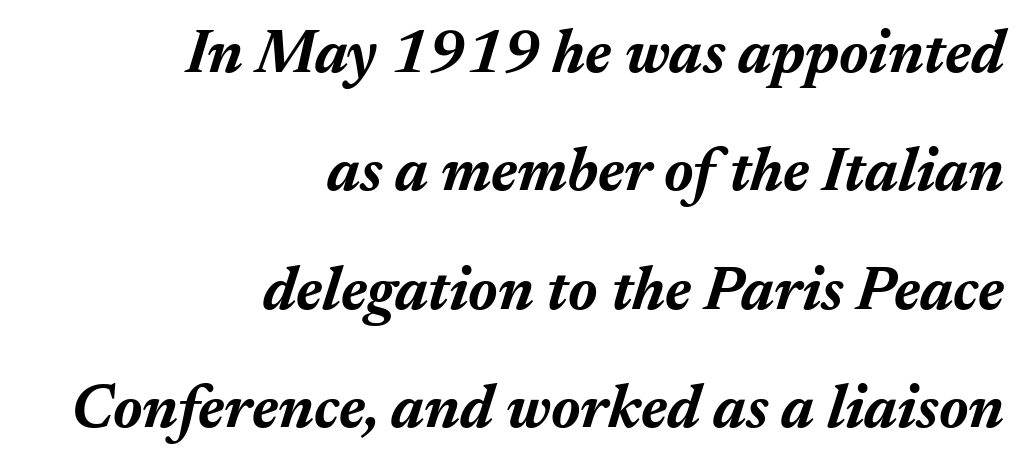
{"italic": "yes", "lean": "right", "slant_degrees": 17, "bold": "yes", "weight": "bold", "width": "normal", "stroke_contrast": "medium", "x_height": "medium", "monospaced": "no", "underline": "no", "align": "right", "line_spacing": "loose", "line_spacing_ratio": 1.94, "letter_spacing": "normal", "letter_spacing_em": 0.0, "glyph_px": 61}
